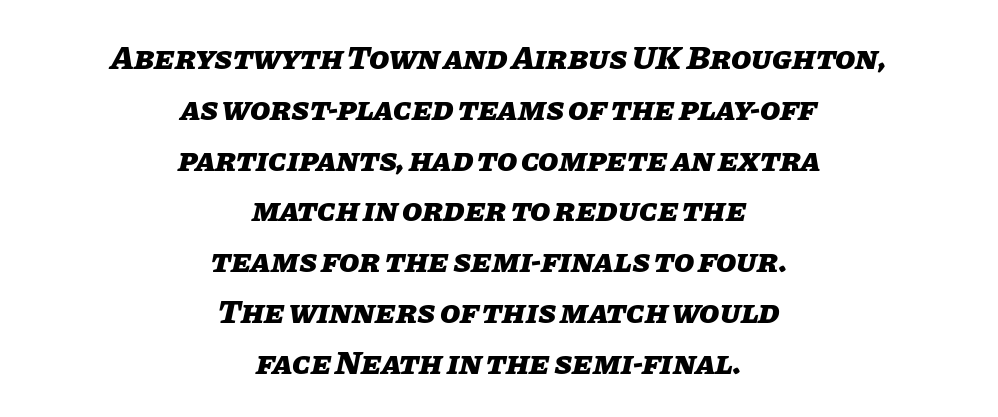
Q: Is the text bold? A: Yes.
Q: Is the text italic (slanted)? A: Yes, it leans right by about 11 degrees.
Q: Is the text underlined? A: No.
Q: How is the paragraph aligned? A: Centered.
Q: Is the spacing between letters normal or unusually wide? A: Normal.
Q: Is the spacing between lines tight, normal or loose? A: Normal.
Q: Width (condensed, normal, or wide)? A: Normal.
Q: Stroke contrast? A: Low.
Q: x-height? A: Large.
Q: Monospaced? A: No.
